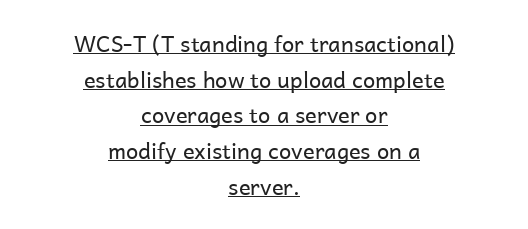
Q: Is the text bold? A: No.
Q: Is the text italic (slanted)? A: No, it is upright.
Q: Is the text underlined? A: Yes.
Q: How is the paragraph aligned? A: Centered.
Q: Is the spacing between letters normal or unusually wide? A: Normal.
Q: Is the spacing between lines tight, normal or loose? A: Normal.
